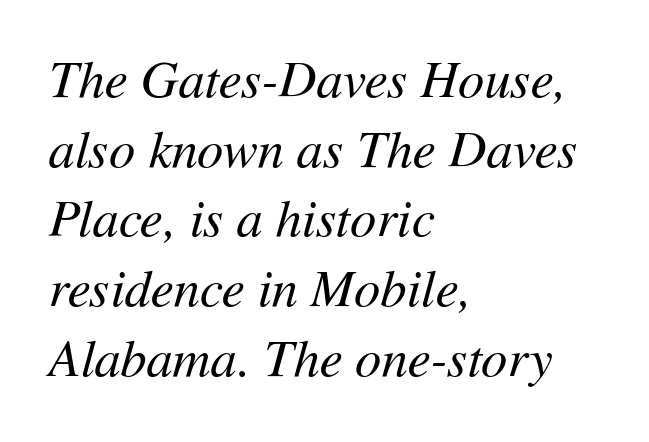
The foot of each line stays bare and open. Every character sits at an angle, as italics do. A classic flush-left, rag-right setting is used for this passage. Line spacing here is normal. The letters sit at their default tracking, neither squeezed nor spread.
